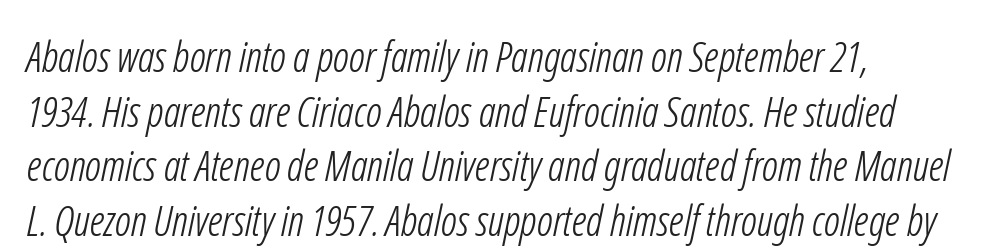
The rendering shows plain stroke endings on the letterforms — a sans-serif design. Looks like regular typesetting: each glyph gets only the width it needs. The designer left line spacing at the default. Stem width sits at or under what a default text font uses. The space beneath each line is pristine and unruled. Caption: standard tracking, unaltered.
